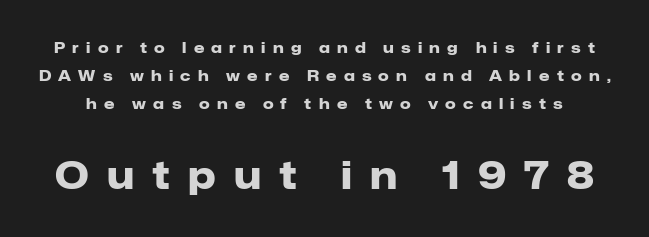
{"serif": "no", "italic": "no", "bold": "yes", "weight": "heavy", "width": "normal", "stroke_contrast": "low", "x_height": "medium", "monospaced": "no", "underline": "no", "line_spacing_ratio": 1.86, "letter_spacing": "wide", "letter_spacing_em": 0.48, "larger_block": "second", "size_ratio": 2.53, "glyph_px": 38}
